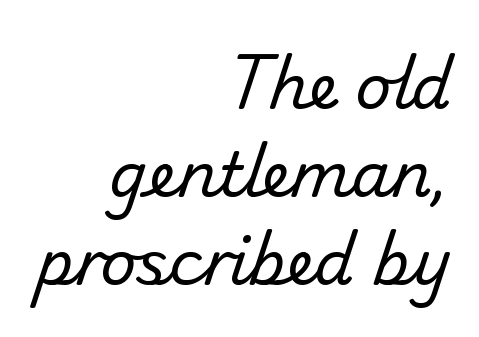
The letters advance in unequal steps, a hallmark of proportional type. Examine the stroke ends and you'll find no serifs. Characters follow at the spacing the type designer built in. Check under the words: just untouched page. The typesetting does not lean heavy: it is not bold.
